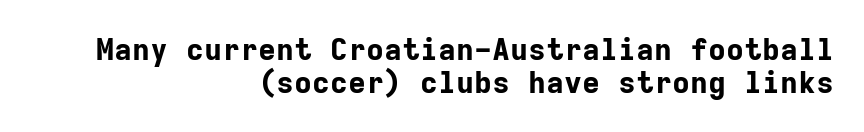
{"serif": "no", "italic": "no", "bold": "yes", "weight": "bold", "width": "normal", "stroke_contrast": "low", "x_height": "medium", "monospaced": "yes", "underline": "no", "align": "right", "line_spacing": "tight", "line_spacing_ratio": 1.09, "letter_spacing": "normal", "letter_spacing_em": 0.0, "glyph_px": 30}
